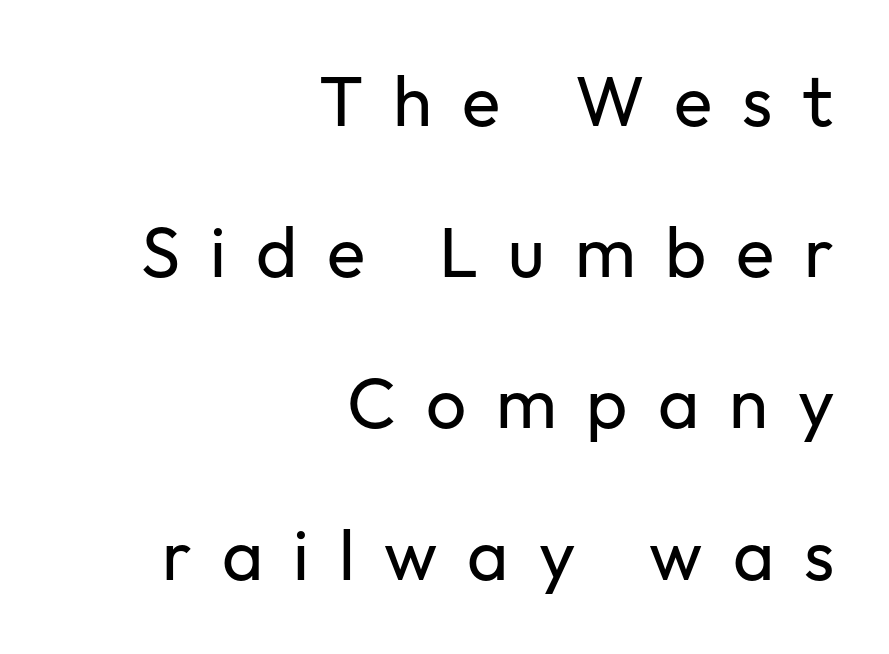
{"serif": "no", "italic": "no", "bold": "no", "weight": "regular", "width": "normal", "stroke_contrast": "low", "x_height": "medium", "monospaced": "no", "underline": "no", "align": "right", "line_spacing": "loose", "line_spacing_ratio": 2.13, "letter_spacing": "wide", "letter_spacing_em": 0.42, "glyph_px": 71}
